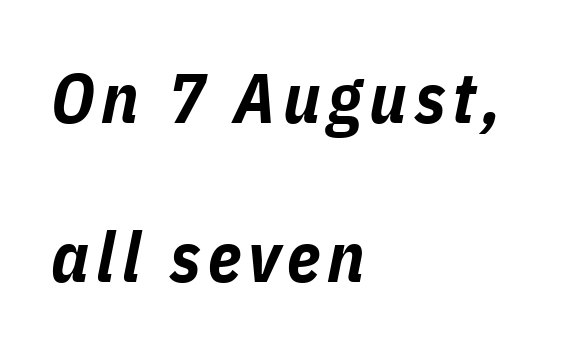
{"italic": "yes", "lean": "right", "slant_degrees": 11, "bold": "yes", "weight": "bold", "width": "condensed", "stroke_contrast": "low", "x_height": "medium", "monospaced": "no", "underline": "no", "align": "left", "line_spacing": "loose", "line_spacing_ratio": 2.27, "glyph_px": 70}
